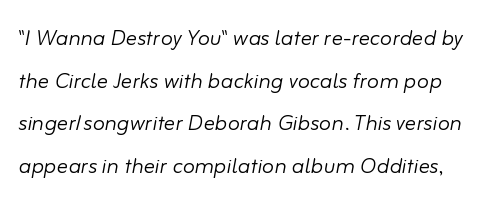
{"italic": "yes", "lean": "right", "slant_degrees": 10, "bold": "no", "weight": "light", "width": "normal", "stroke_contrast": "low", "x_height": "small", "monospaced": "no", "underline": "no", "line_spacing": "normal", "line_spacing_ratio": 1.52, "letter_spacing": "normal", "letter_spacing_em": 0.0, "glyph_px": 28}
